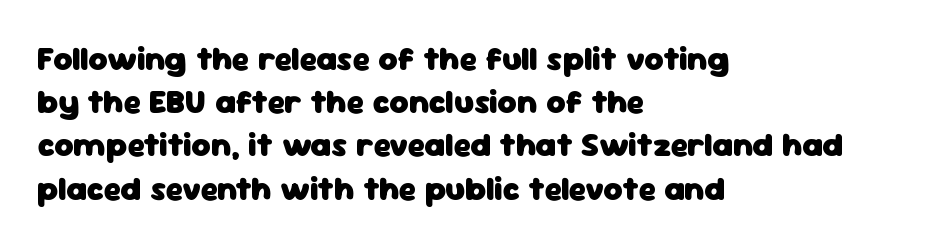
{"serif": "no", "italic": "no", "bold": "yes", "weight": "heavy", "width": "normal", "stroke_contrast": "low", "x_height": "medium", "monospaced": "no", "underline": "no", "align": "left", "line_spacing": "normal", "line_spacing_ratio": 1.31, "letter_spacing": "normal", "letter_spacing_em": 0.0, "glyph_px": 33}
